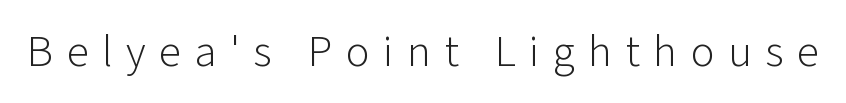
{"serif": "no", "italic": "no", "bold": "no", "weight": "light", "width": "normal", "stroke_contrast": "low", "x_height": "medium", "monospaced": "no", "underline": "no", "letter_spacing": "wide", "letter_spacing_em": 0.3, "glyph_px": 45}
